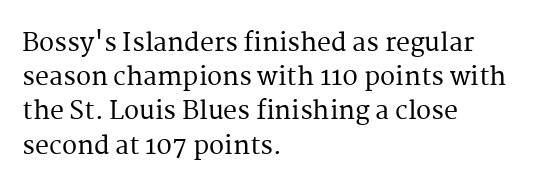
The image shows 25 px text type, upright; set left-aligned, normal line spacing (1.37x), normal letter spacing, not underlined.
